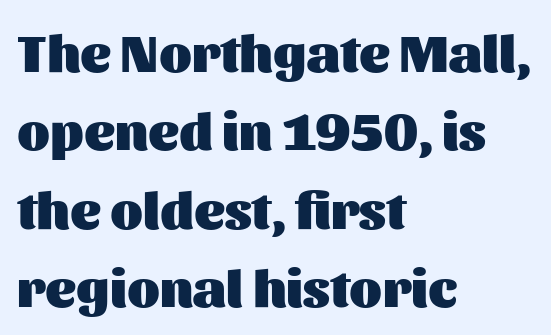
{"serif": "no", "italic": "no", "bold": "yes", "weight": "heavy", "width": "normal", "stroke_contrast": "medium", "x_height": "medium", "monospaced": "no", "underline": "no", "align": "left", "line_spacing": "normal", "line_spacing_ratio": 1.48, "letter_spacing": "normal", "letter_spacing_em": 0.0, "glyph_px": 53}
